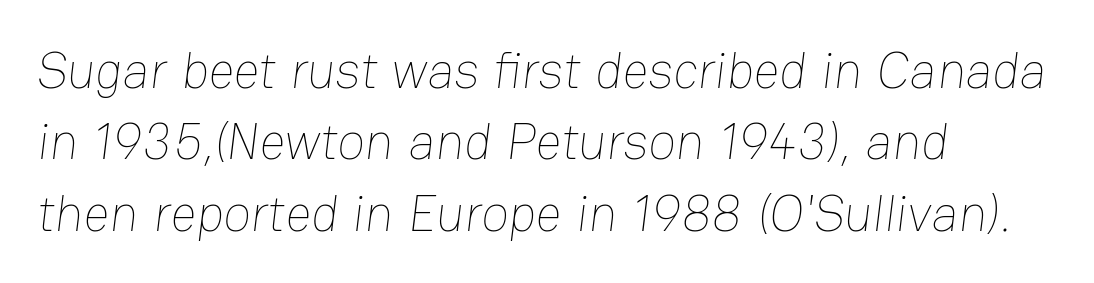
{"bold": "no", "weight": "thin", "width": "normal", "stroke_contrast": "low", "x_height": "medium", "monospaced": "no", "underline": "no", "align": "left", "line_spacing": "normal", "line_spacing_ratio": 1.4, "letter_spacing": "normal", "letter_spacing_em": 0.0, "glyph_px": 51}
